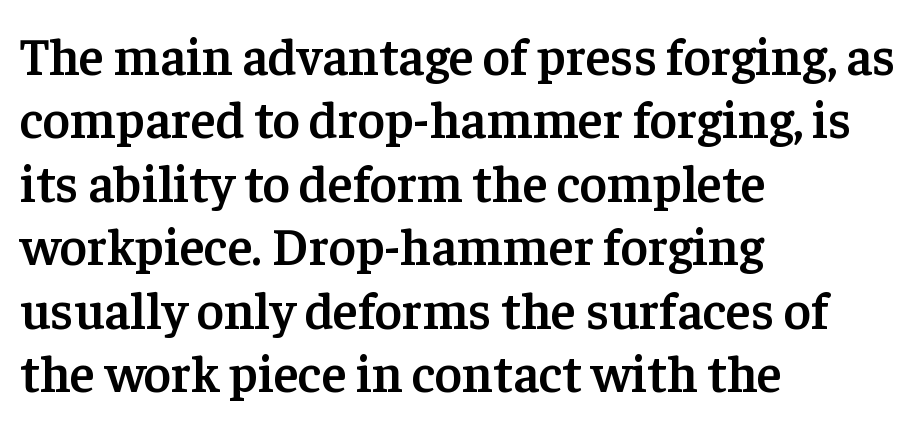
Layout note: lines flush left. The typesetting leans somewhat heavy: a semibold. Varying glyph widths throughout — classic text-font behaviour. You can tell it's not italic because the verticals are truly vertical. This rendering leaves character spacing at its baseline value.
